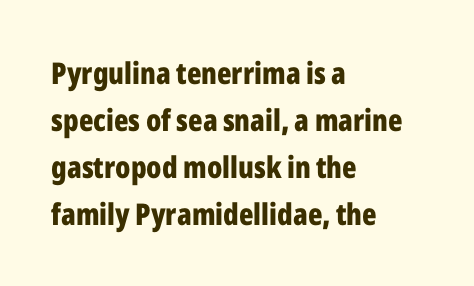
{"serif": "no", "italic": "no", "bold": "yes", "weight": "bold", "width": "condensed", "stroke_contrast": "low", "x_height": "medium", "monospaced": "no", "underline": "no", "align": "left", "line_spacing": "normal", "line_spacing_ratio": 1.57, "letter_spacing": "normal", "letter_spacing_em": 0.0, "glyph_px": 30}
